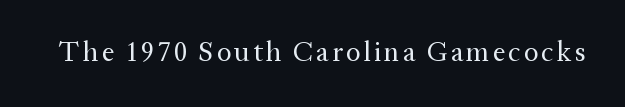
Q: Is the text bold? A: No.
Q: Is the text italic (slanted)? A: No, it is upright.
Q: Is the typeface a serif or a sans-serif typeface? A: Serif.
Q: Is the text underlined? A: No.
Q: Width (condensed, normal, or wide)? A: Normal.
Q: Stroke contrast? A: Medium.
Q: x-height? A: Medium.
Q: Monospaced? A: No.
